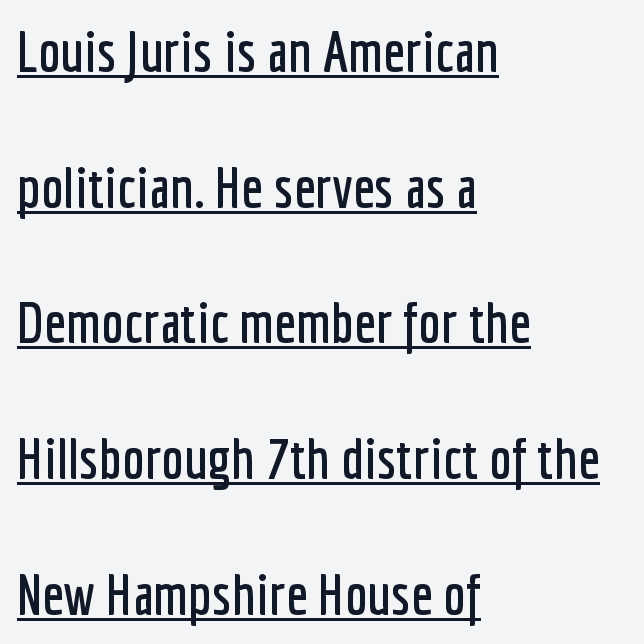
The image shows 57 px condensed sans-serif type, upright; set left-aligned, loose line spacing (2.38x), normal letter spacing, underlined; low stroke contrast and a medium x-height.
